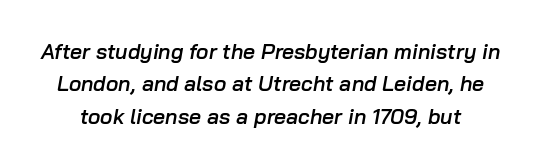
Q: Is the text bold? A: Semi-bold.
Q: Is the text italic (slanted)? A: Yes, it leans right by about 10 degrees.
Q: Is the text underlined? A: No.
Q: Is the spacing between letters normal or unusually wide? A: Normal.
Q: Is the spacing between lines tight, normal or loose? A: Normal.
